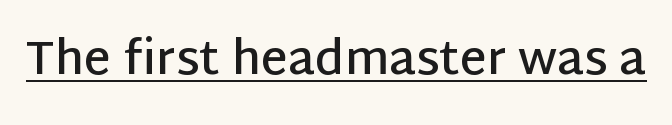
The image shows 47 px semibold sans-serif type, upright; set normal letter spacing, underlined; low stroke contrast and a large x-height.
